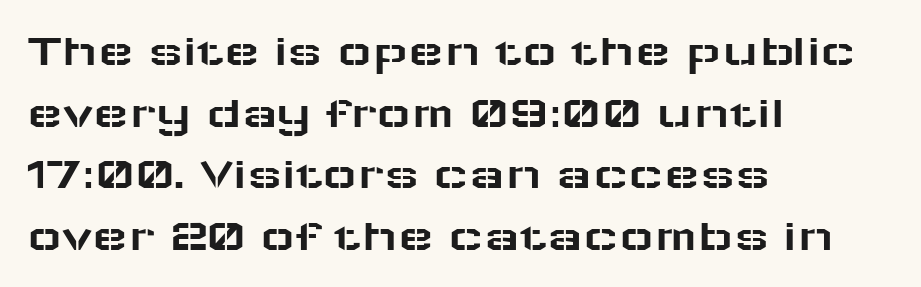
Q: Is the text italic (slanted)? A: No, it is upright.
Q: Is the typeface a serif or a sans-serif typeface? A: Sans-serif.
Q: Is the text underlined? A: No.
Q: How is the paragraph aligned? A: Left-aligned.
Q: Is the spacing between letters normal or unusually wide? A: Normal.
Q: Is the spacing between lines tight, normal or loose? A: Normal.
Q: Width (condensed, normal, or wide)? A: Wide.
Q: Stroke contrast? A: Low.
Q: x-height? A: Medium.
Q: Monospaced? A: No.
